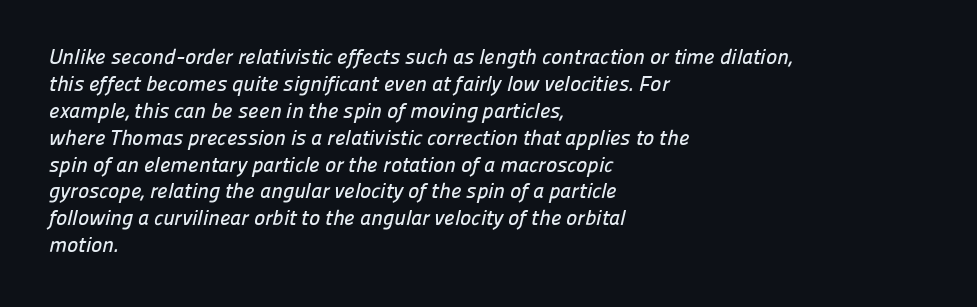
Between one letter and the next there's only the usual sliver of space. Nobody drew a line under any word here. One glance says typical: line gaps are just what's usual. This rendering uses left alignment, leaving the right contour irregular.
